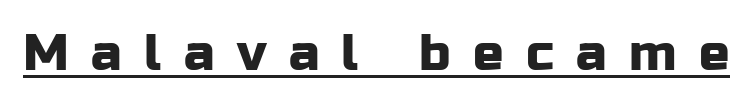
The image shows 51 px sans-serif type, upright; set unusually wide letter spacing (+0.44 em), underlined; low stroke contrast and a medium x-height.
